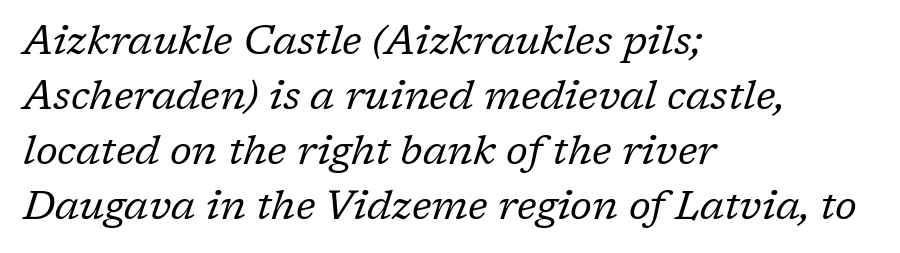
What's the leading like? Ordinary, nothing unusual. Observe the serifs anchoring each vertical stroke in this sample. Slant detected: the letters are inclined. The compositor pushed each line to the left boundary.
